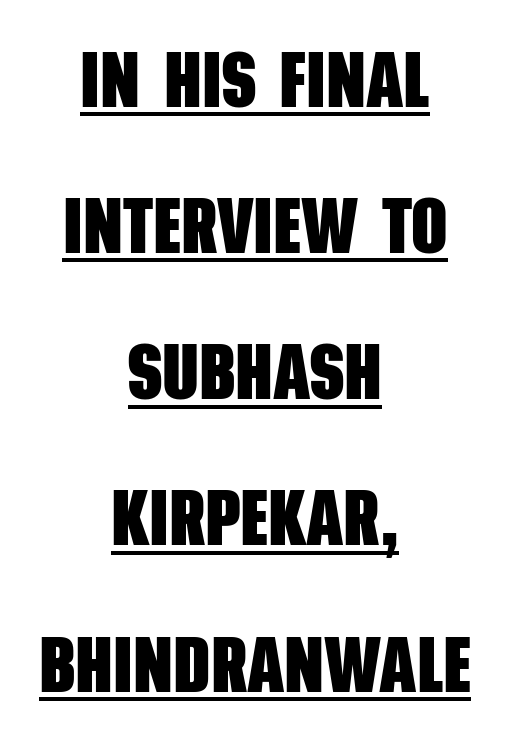
Q: Is the text bold? A: Yes.
Q: Is the typeface a serif or a sans-serif typeface? A: Sans-serif.
Q: Is the text underlined? A: Yes.
Q: How is the paragraph aligned? A: Centered.
Q: Is the spacing between letters normal or unusually wide? A: Normal.
Q: Width (condensed, normal, or wide)? A: Condensed.
Q: Stroke contrast? A: Low.
Q: x-height? A: Large.
Q: Monospaced? A: No.
